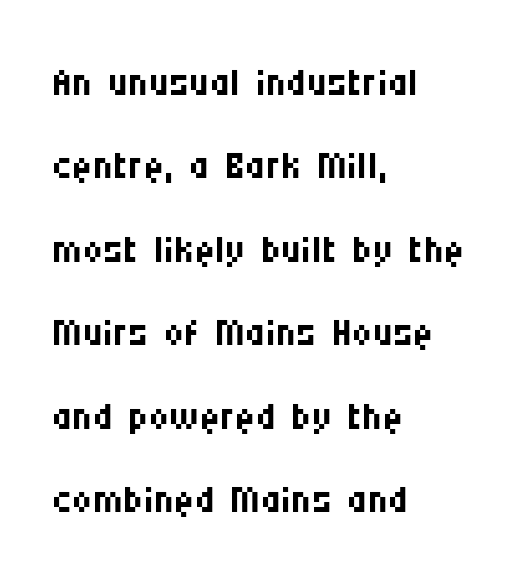
Q: Is the text bold? A: No.
Q: Is the text italic (slanted)? A: No, it is upright.
Q: Is the typeface a serif or a sans-serif typeface? A: Sans-serif.
Q: Is the text underlined? A: No.
Q: How is the paragraph aligned? A: Left-aligned.
Q: Is the spacing between letters normal or unusually wide? A: Normal.
Q: Is the spacing between lines tight, normal or loose? A: Normal.
Q: Width (condensed, normal, or wide)? A: Condensed.
Q: Stroke contrast? A: Medium.
Q: x-height? A: Large.
Q: Monospaced? A: No.
